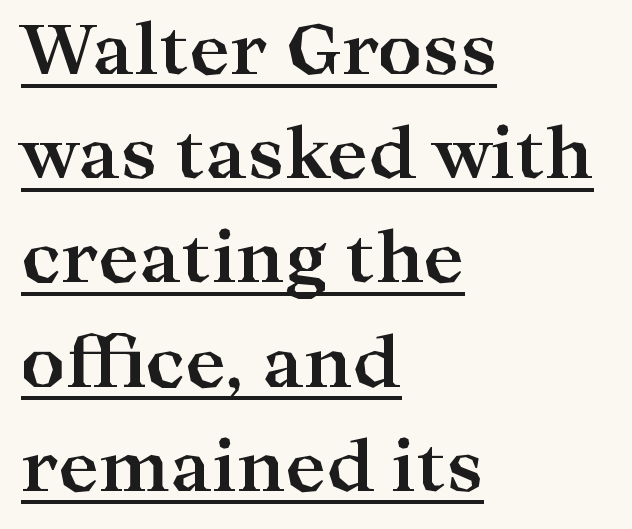
Q: Is the text bold? A: Yes.
Q: Is the text italic (slanted)? A: No, it is upright.
Q: Is the typeface a serif or a sans-serif typeface? A: Serif.
Q: Is the text underlined? A: Yes.
Q: How is the paragraph aligned? A: Left-aligned.
Q: Is the spacing between letters normal or unusually wide? A: Normal.
Q: Is the spacing between lines tight, normal or loose? A: Normal.
Q: Width (condensed, normal, or wide)? A: Wide.
Q: Stroke contrast? A: High.
Q: x-height? A: Medium.
Q: Monospaced? A: No.
